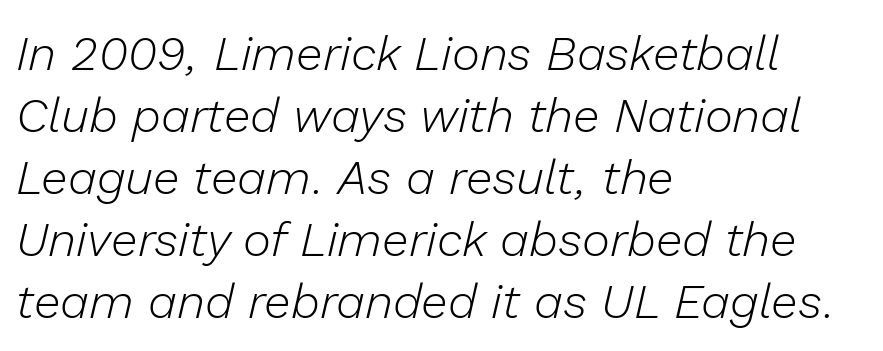
A quiet, ordinary-to-light weight characterises the typeface. The letters sit at their default tracking, neither squeezed nor spread. In terms of leading, this rendering sits right in the middle. Typeset ragged right — the left edge is the straight one.
